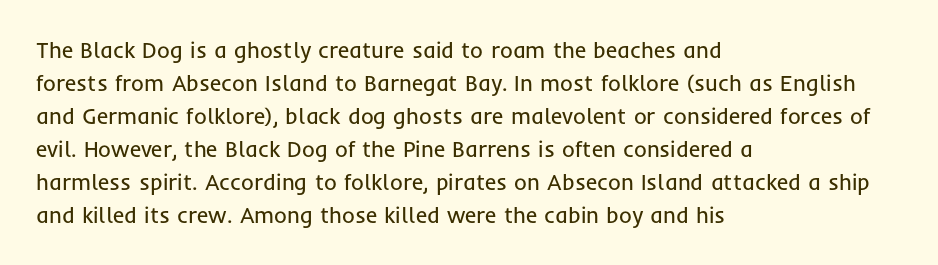
{"italic": "no", "bold": "no", "underline": "no", "align": "left", "line_spacing": "normal", "line_spacing_ratio": 1.5, "letter_spacing": "normal", "letter_spacing_em": 0.0, "glyph_px": 22}
